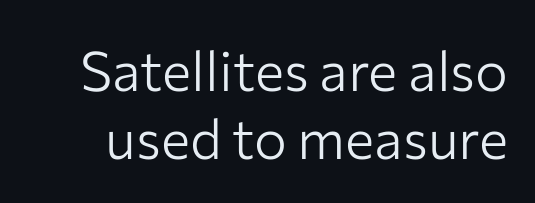
The image shows 55 px light sans-serif type, upright; set line spacing 1.24x, normal letter spacing, not underlined; low stroke contrast and a medium x-height.
